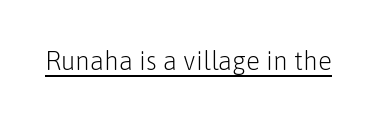
The image shows 26 px text type, upright; set normal letter spacing, underlined.
